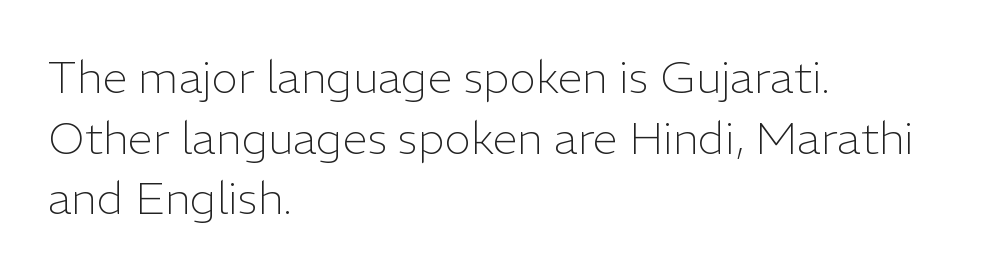
{"serif": "no", "italic": "no", "bold": "no", "weight": "light", "width": "normal", "stroke_contrast": "low", "x_height": "medium", "monospaced": "no", "underline": "no", "align": "left", "line_spacing": "normal", "line_spacing_ratio": 1.35, "letter_spacing": "normal", "letter_spacing_em": 0.0, "glyph_px": 45}
